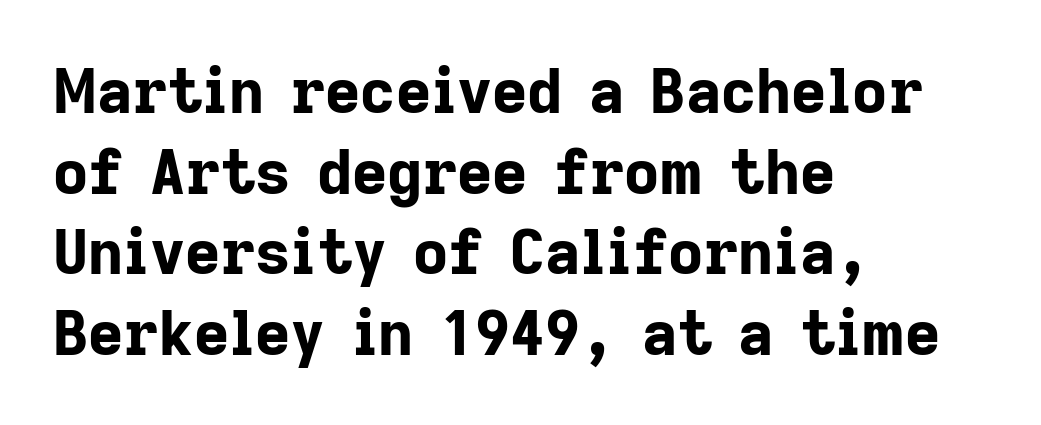
Q: Is the text bold? A: Yes.
Q: Is the text italic (slanted)? A: No, it is upright.
Q: Is the typeface a serif or a sans-serif typeface? A: Sans-serif.
Q: Is the text underlined? A: No.
Q: How is the paragraph aligned? A: Left-aligned.
Q: Is the spacing between letters normal or unusually wide? A: Normal.
Q: Is the spacing between lines tight, normal or loose? A: Normal.
Q: Width (condensed, normal, or wide)? A: Normal.
Q: Stroke contrast? A: Low.
Q: x-height? A: Medium.
Q: Monospaced? A: No.
